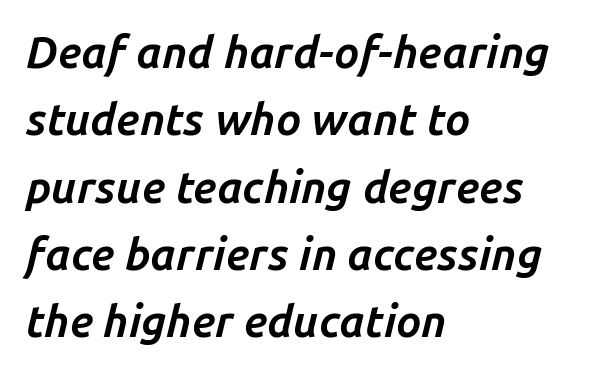
The image shows 44 px bold type, italic (leaning right); set left-aligned, normal line spacing (1.53x), normal letter spacing, not underlined; low stroke contrast and a medium x-height.
